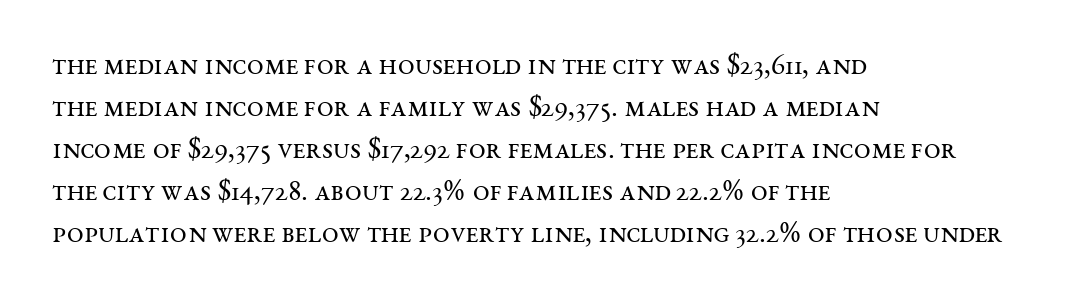
{"serif": "yes", "italic": "no", "bold": "no", "weight": "regular", "width": "wide", "stroke_contrast": "medium", "x_height": "large", "monospaced": "no", "underline": "no", "align": "left", "line_spacing": "normal", "line_spacing_ratio": 1.4, "letter_spacing": "normal", "letter_spacing_em": 0.0, "glyph_px": 30}
